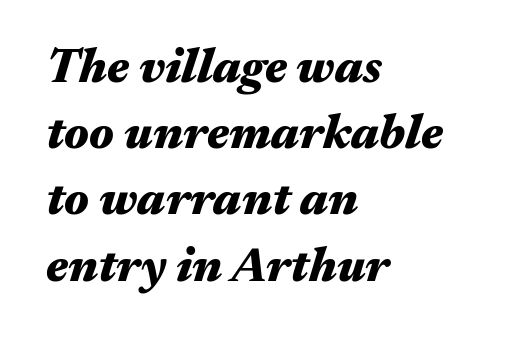
The image shows 48 px heavy, wide type, italic (leaning right); set left-aligned, normal line spacing (1.38x), normal letter spacing, not underlined; medium stroke contrast and a medium x-height.
